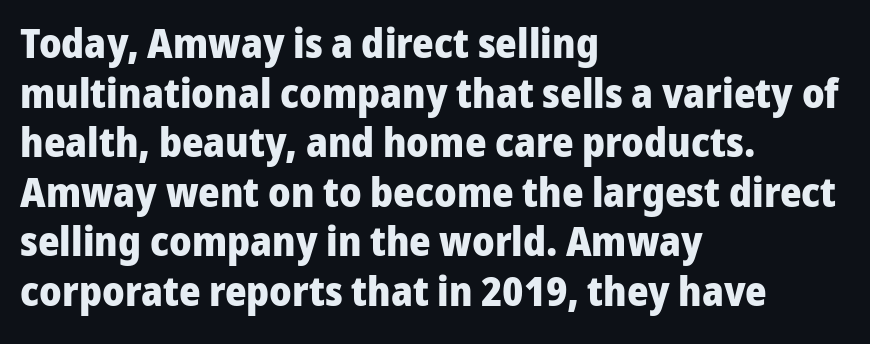
Q: Is the text bold? A: Yes.
Q: Is the text italic (slanted)? A: No, it is upright.
Q: Is the typeface a serif or a sans-serif typeface? A: Sans-serif.
Q: Is the text underlined? A: No.
Q: How is the paragraph aligned? A: Left-aligned.
Q: Is the spacing between letters normal or unusually wide? A: Normal.
Q: Width (condensed, normal, or wide)? A: Normal.
Q: Stroke contrast? A: Low.
Q: x-height? A: Medium.
Q: Monospaced? A: No.
